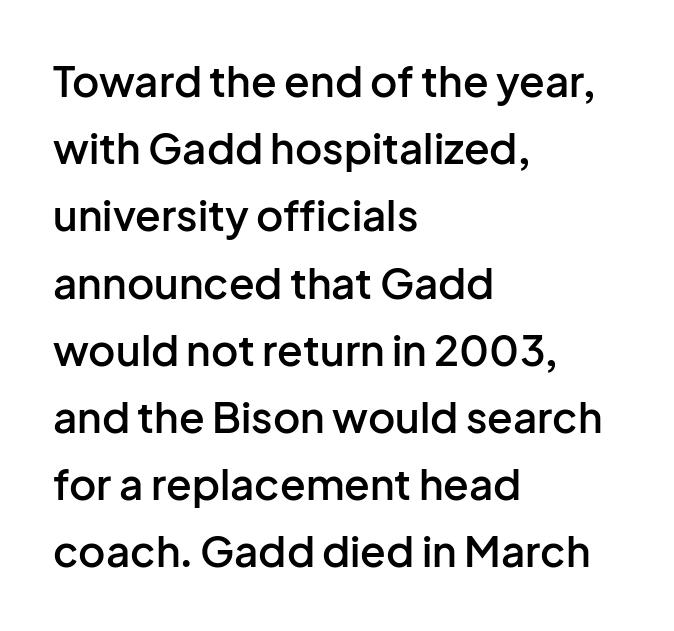
What weight is shown? A semibold, between regular and bold. Classification — sans serif. Do the letters lean? They stand straight. Where is the straight margin? On the left. Does extra space separate the letters? No, they use regular spacing. Decoration check: the copy has no underline.
